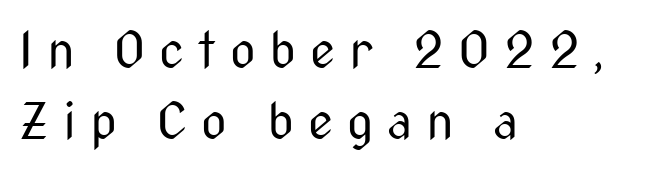
{"serif": "no", "italic": "no", "bold": "no", "weight": "regular", "width": "condensed", "stroke_contrast": "medium", "x_height": "medium", "monospaced": "no", "underline": "no", "align": "left", "line_spacing": "normal", "line_spacing_ratio": 1.43, "letter_spacing": "wide", "letter_spacing_em": 0.28, "glyph_px": 50}
